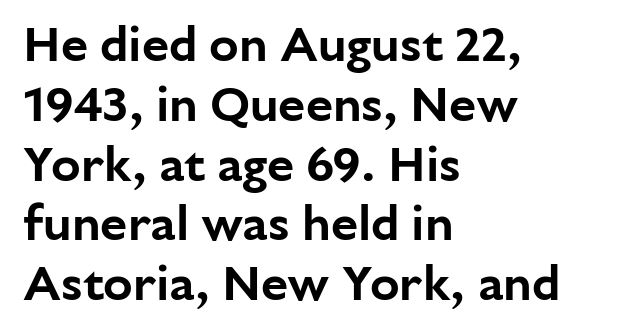
Q: Is the text italic (slanted)? A: No, it is upright.
Q: Is the typeface a serif or a sans-serif typeface? A: Sans-serif.
Q: Is the text underlined? A: No.
Q: How is the paragraph aligned? A: Left-aligned.
Q: Is the spacing between letters normal or unusually wide? A: Normal.
Q: Width (condensed, normal, or wide)? A: Normal.
Q: Stroke contrast? A: Low.
Q: x-height? A: Medium.
Q: Monospaced? A: No.
